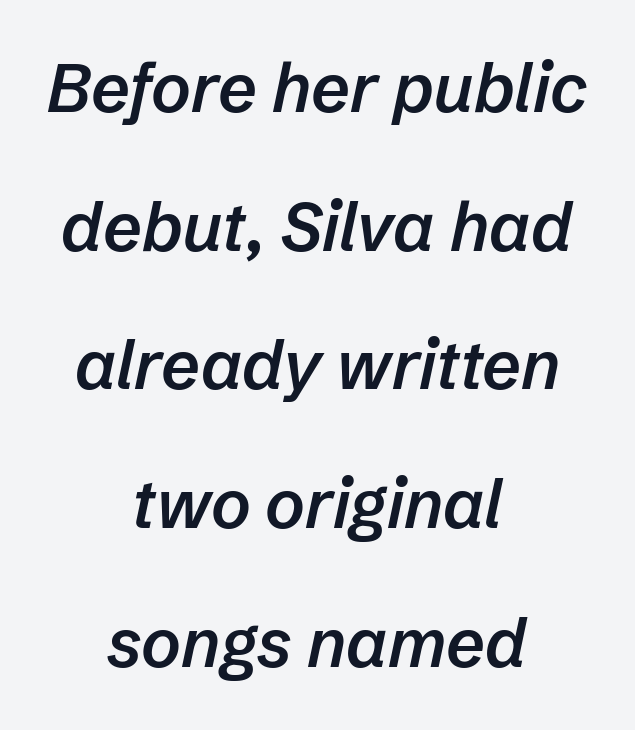
{"italic": "yes", "lean": "right", "slant_degrees": 12, "bold": "semi", "weight": "semibold", "width": "normal", "stroke_contrast": "low", "x_height": "medium", "monospaced": "no", "underline": "no", "align": "center", "line_spacing": "loose", "line_spacing_ratio": 2.04, "letter_spacing": "normal", "letter_spacing_em": 0.0, "glyph_px": 68}
